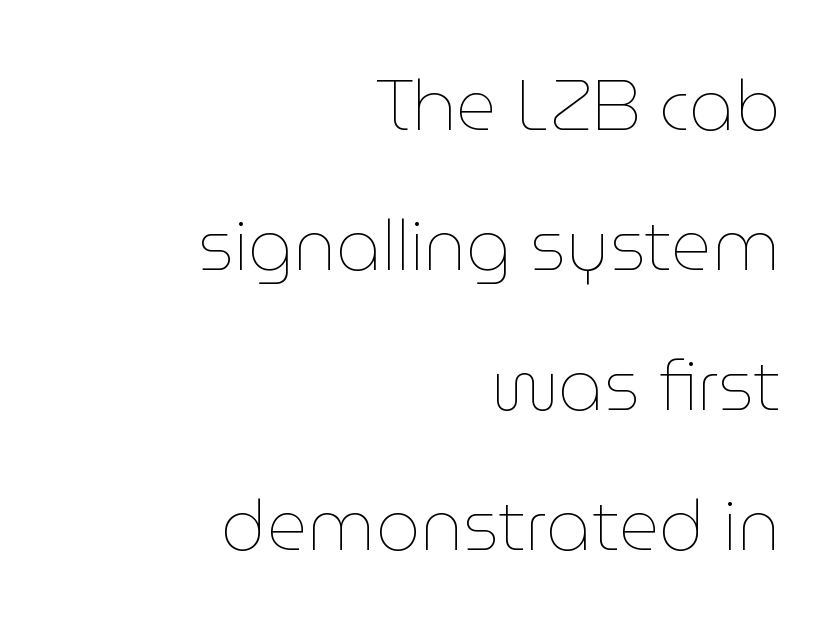
Character widths vary here, with narrow letters taking less room than wide ones. A flush-right, rag-left setting is used for this passage. The font sits on the lighter half of the weight spectrum, regular included. Is there much room between lines? Yes — plenty of vertical air separates them.
